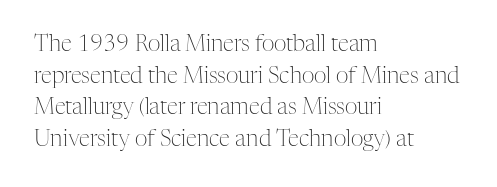
Ordinary non-slanted type is in use. Whoever set this chose a conventional vertical rhythm. Nothing unusual about the tracking: characters are spaced as the font intends. Every row of glyphs begins at an identical x-position on the left.
